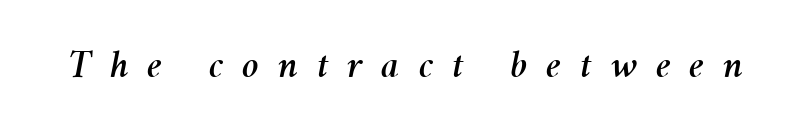
{"italic": "yes", "lean": "right", "slant_degrees": 11, "width": "normal", "stroke_contrast": "medium", "x_height": "medium", "monospaced": "no", "underline": "no", "letter_spacing": "wide", "letter_spacing_em": 0.47, "glyph_px": 40}
